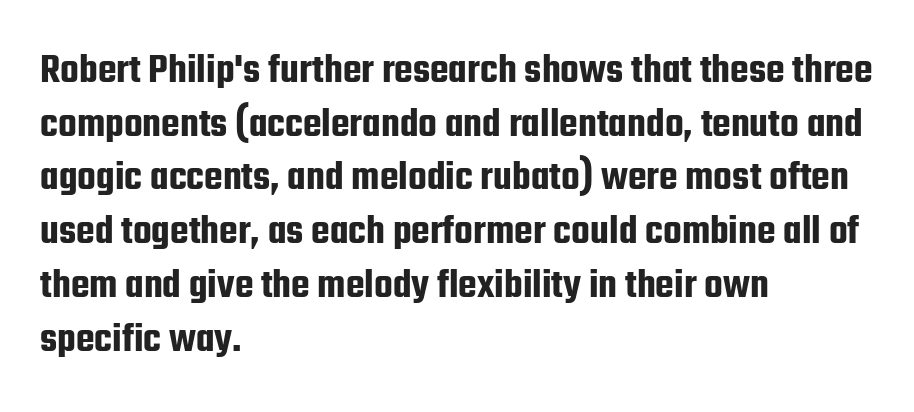
{"serif": "no", "italic": "no", "width": "condensed", "stroke_contrast": "low", "x_height": "medium", "monospaced": "no", "underline": "no", "align": "left", "line_spacing": "normal", "line_spacing_ratio": 1.25, "letter_spacing": "normal", "letter_spacing_em": 0.0, "glyph_px": 43}
